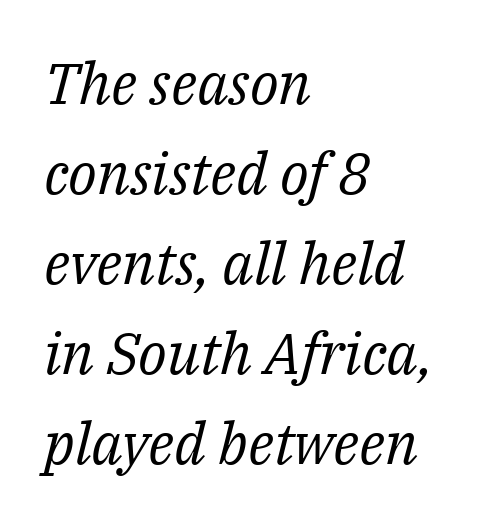
The rendering keeps characters at their native spacing. A bare baseline throughout the passage. Vertical stems look standard width or narrower in stroke. One glance says typical: line gaps are just what's usual. Little horizontal feet cap the strokes, marking this as serif type. The face used here has a pronounced slope to its letters.
